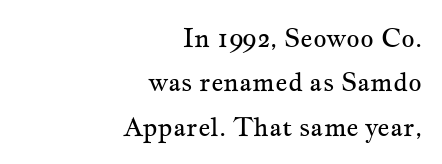
{"italic": "no", "bold": "no", "underline": "no", "align": "right", "line_spacing_ratio": 1.71, "letter_spacing": "normal", "letter_spacing_em": 0.0, "glyph_px": 26}
